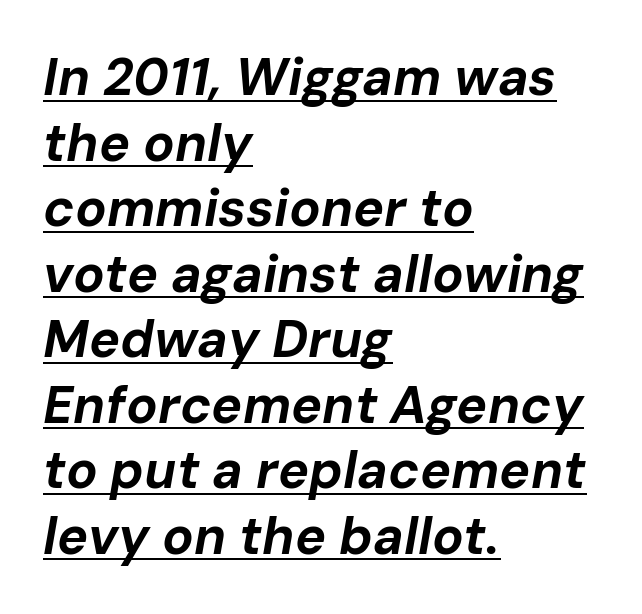
Character widths vary here, with narrow letters taking less room than wide ones. The line-height multiplier appears to be the usual default. Underlined type. The axis of the letterforms is tilted away from vertical. Caption: multi-line text, flush left, ragged right.
